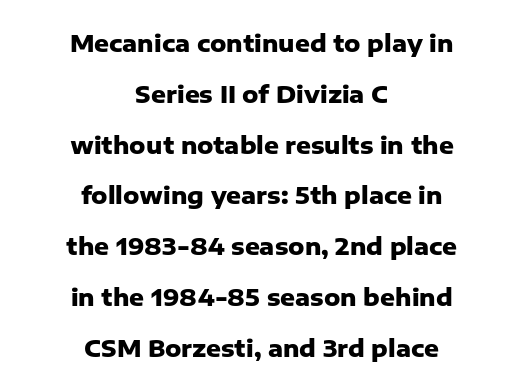
{"italic": "no", "bold": "yes", "underline": "no", "align": "center", "line_spacing": "loose", "line_spacing_ratio": 2.21, "letter_spacing": "normal", "letter_spacing_em": 0.0, "glyph_px": 23}
